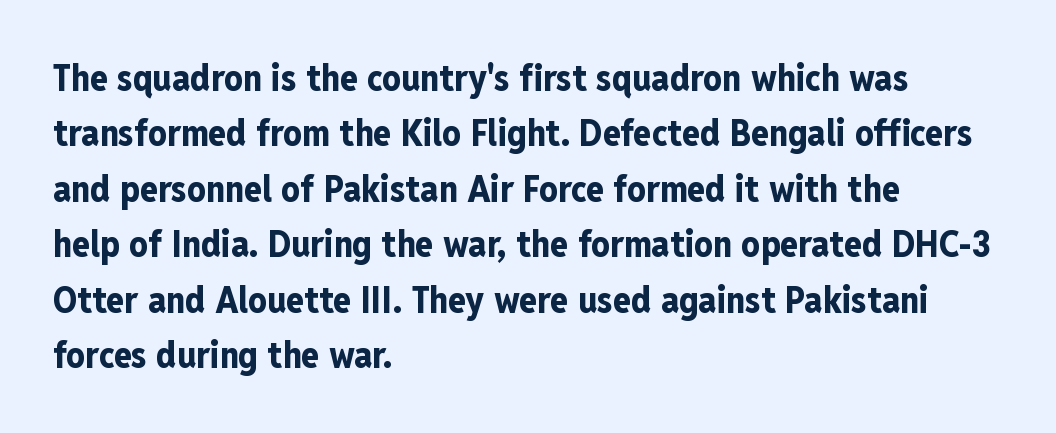
Q: Is the text bold? A: Yes.
Q: Is the text italic (slanted)? A: No, it is upright.
Q: Is the typeface a serif or a sans-serif typeface? A: Sans-serif.
Q: Is the text underlined? A: No.
Q: How is the paragraph aligned? A: Left-aligned.
Q: Is the spacing between letters normal or unusually wide? A: Normal.
Q: Is the spacing between lines tight, normal or loose? A: Normal.
Q: Width (condensed, normal, or wide)? A: Condensed.
Q: Stroke contrast? A: Low.
Q: x-height? A: Medium.
Q: Monospaced? A: No.
